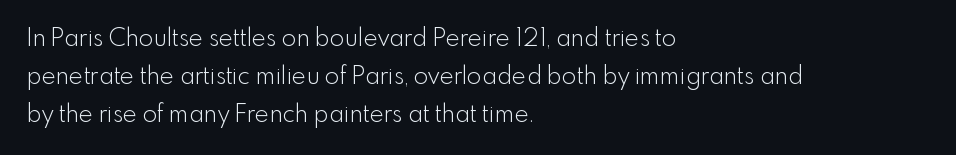
Caption: standard tracking, unaltered. How would I describe the line gaps? Plain and ordinary. Notice how the stems are strictly vertical — no italics here. The typeface has the unassuming heft of standard copy or less. The lines are quadded left.
